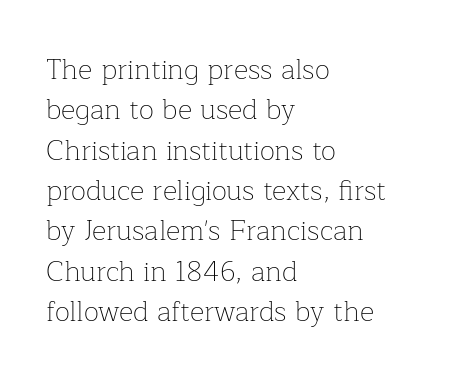
Q: Is the text bold? A: No.
Q: Is the text italic (slanted)? A: No, it is upright.
Q: Is the typeface a serif or a sans-serif typeface? A: Serif.
Q: Is the text underlined? A: No.
Q: How is the paragraph aligned? A: Left-aligned.
Q: Is the spacing between letters normal or unusually wide? A: Normal.
Q: Is the spacing between lines tight, normal or loose? A: Normal.
Q: Width (condensed, normal, or wide)? A: Normal.
Q: Stroke contrast? A: Low.
Q: x-height? A: Medium.
Q: Monospaced? A: No.
